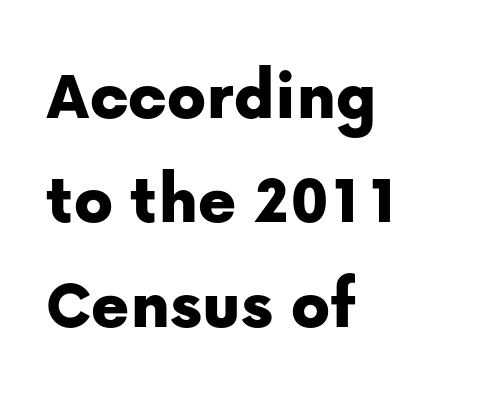
Q: Is the text italic (slanted)? A: No, it is upright.
Q: Is the typeface a serif or a sans-serif typeface? A: Sans-serif.
Q: Is the text underlined? A: No.
Q: How is the paragraph aligned? A: Left-aligned.
Q: Is the spacing between letters normal or unusually wide? A: Normal.
Q: Is the spacing between lines tight, normal or loose? A: Normal.
Q: Width (condensed, normal, or wide)? A: Normal.
Q: Stroke contrast? A: Low.
Q: x-height? A: Medium.
Q: Monospaced? A: No.
